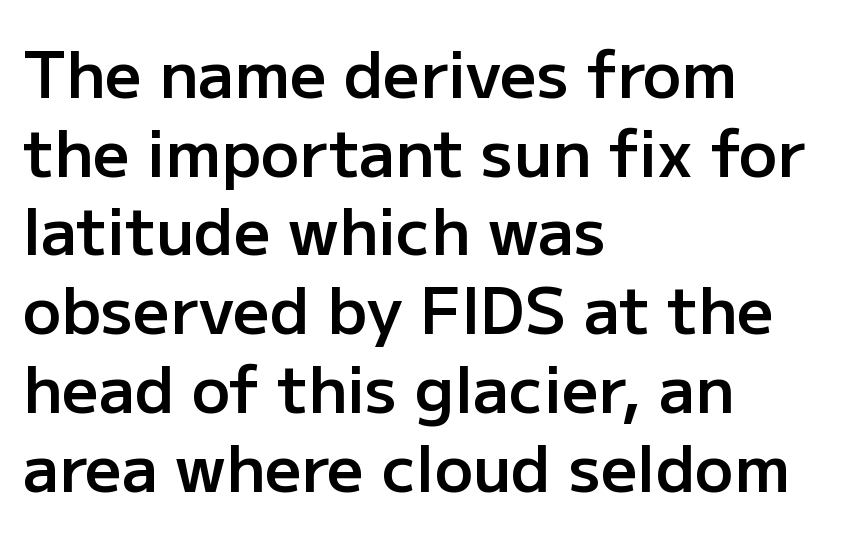
{"serif": "no", "italic": "no", "bold": "semi", "weight": "semibold", "width": "normal", "stroke_contrast": "low", "x_height": "medium", "monospaced": "no", "underline": "no", "align": "left", "line_spacing_ratio": 1.23, "letter_spacing": "normal", "letter_spacing_em": 0.0, "glyph_px": 64}
